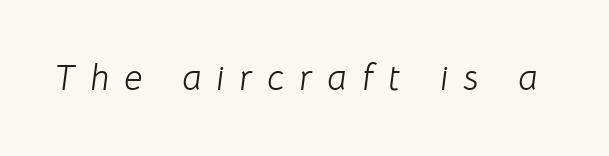
The image shows 36 px light type, italic (leaning right); set unusually wide letter spacing (+0.42 em), not underlined; low stroke contrast and a medium x-height.
